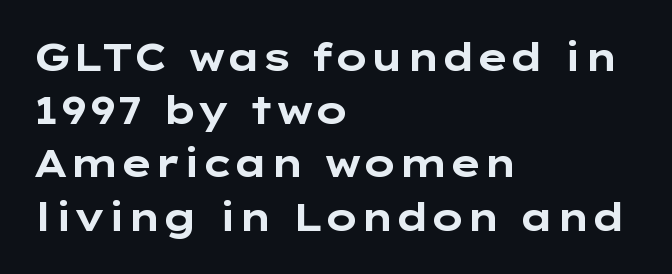
Q: Is the text bold? A: Yes.
Q: Is the text italic (slanted)? A: No, it is upright.
Q: Is the typeface a serif or a sans-serif typeface? A: Sans-serif.
Q: Is the text underlined? A: No.
Q: How is the paragraph aligned? A: Left-aligned.
Q: Is the spacing between letters normal or unusually wide? A: Normal.
Q: Is the spacing between lines tight, normal or loose? A: Normal.
Q: Width (condensed, normal, or wide)? A: Wide.
Q: Stroke contrast? A: Low.
Q: x-height? A: Medium.
Q: Monospaced? A: No.
